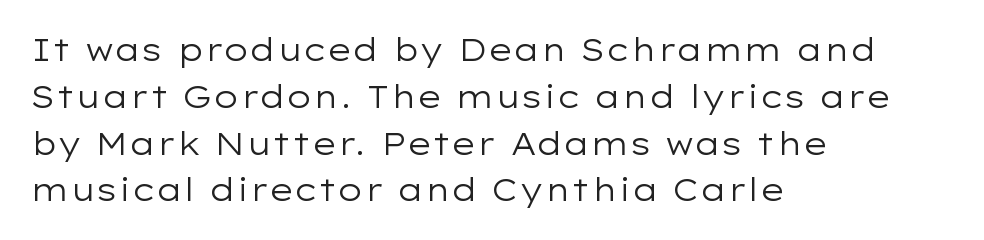
Designer's note — italics off, roman on. Students, note that the glyphs here touch the page at normal intervals. Caption: multi-line text, flush left, ragged right. One glance says typical: line gaps are just what's usual. Nothing heavy about these letters — not bold at all.
